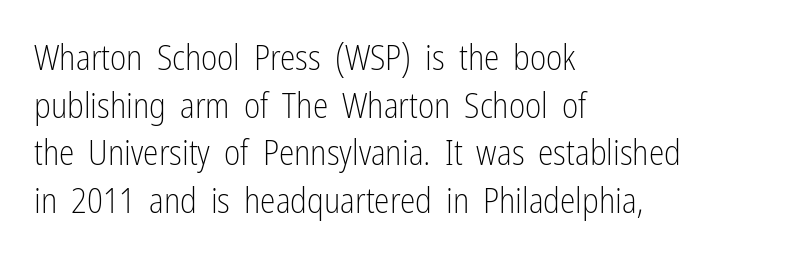
The image shows 35 px light, condensed sans-serif type, upright; set left-aligned, normal line spacing (1.36x), normal letter spacing, not underlined; low stroke contrast and a medium x-height.
